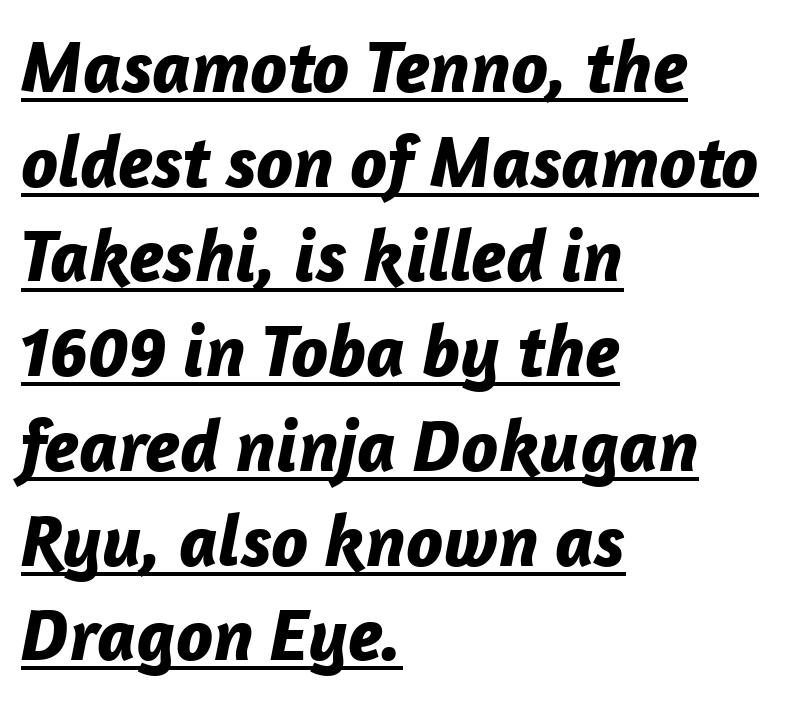
The image shows 74 px bold type, italic (leaning right); set left-aligned, normal line spacing (1.28x), normal letter spacing, underlined; low stroke contrast and a medium x-height.
